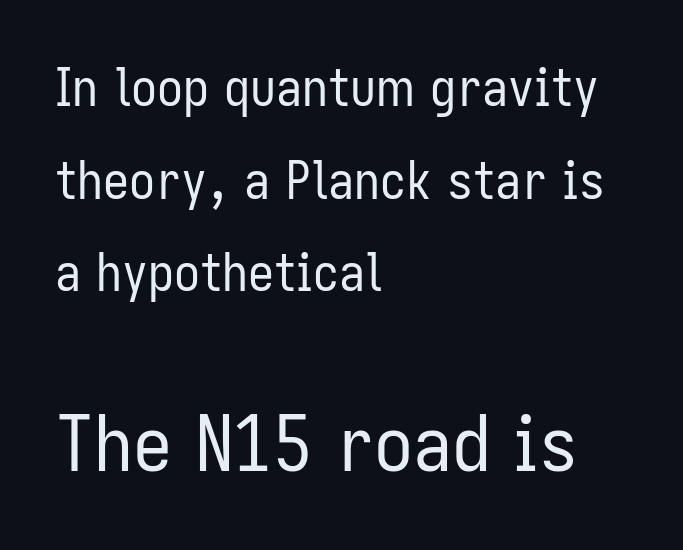
The image shows 78 px regular-weight, condensed sans-serif type, upright; set left-aligned, line spacing 1.78x, normal letter spacing, not underlined; the second (bottom) block is 1.5x larger; low stroke contrast and a medium x-height.
